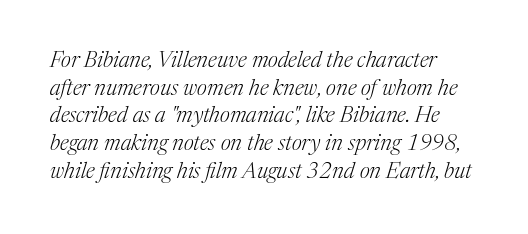
Q: Is the text bold? A: No.
Q: Is the text italic (slanted)? A: Yes, it leans right by about 17 degrees.
Q: Is the text underlined? A: No.
Q: Is the spacing between letters normal or unusually wide? A: Normal.
Q: Is the spacing between lines tight, normal or loose? A: Normal.
